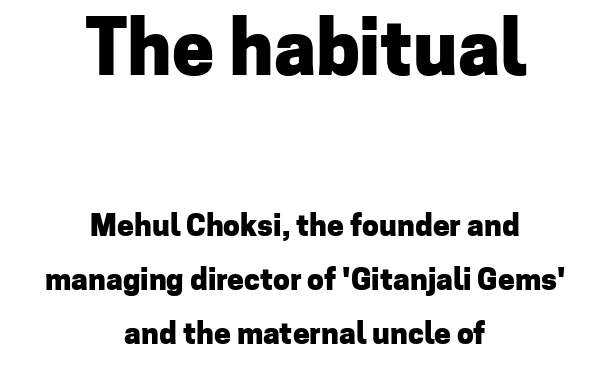
Does the bottom block carry the larger type? No, the top block does. How are the letters spaced? Ordinarily, with no added tracking. Classification — sans serif. Italic? Not at all — the glyphs are vertical. Quick note: underline off. Typeset on center — no edge is straight.
